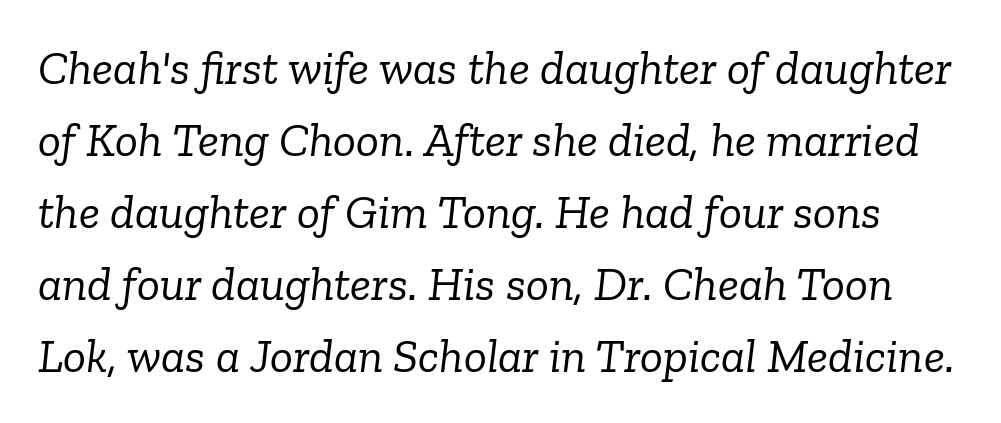
Q: Is the text bold? A: No.
Q: Is the text italic (slanted)? A: Yes, it leans right by about 6 degrees.
Q: Is the typeface a serif or a sans-serif typeface? A: Serif.
Q: Is the text underlined? A: No.
Q: Is the spacing between letters normal or unusually wide? A: Normal.
Q: Is the spacing between lines tight, normal or loose? A: Normal.
Q: Width (condensed, normal, or wide)? A: Normal.
Q: Stroke contrast? A: Low.
Q: x-height? A: Medium.
Q: Monospaced? A: No.
